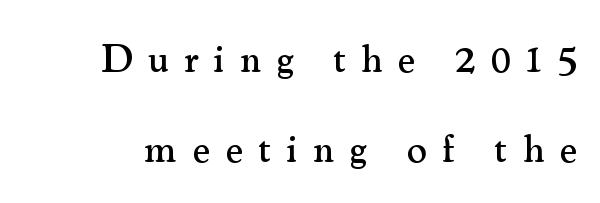
You could fit nearly another row in the gap between these rows. A typesetter would mark this as roman, not italic. Regarding serifs, this sample has them. The space beneath each line is pristine and unruled. The rendering uses natural spacing where letterforms have individual widths.
